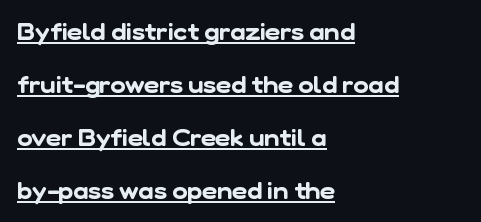
The leading is generous, giving the passage an open texture. A continuous stroke trails under the words, as in a hyperlink. The gaps between neighbouring characters are ordinary and unremarkable. In CSS terms this would be text-align: left.
